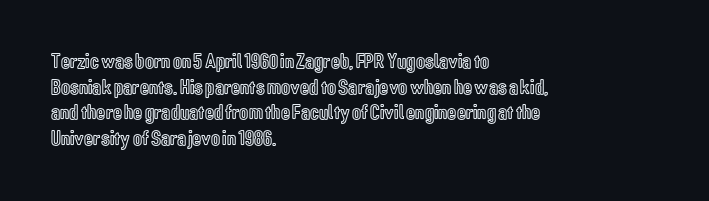
Line beginnings align vertically; line endings do not. Posture: vertical. A typesetter would call this zero additional tracking. The baseline area is clear.
